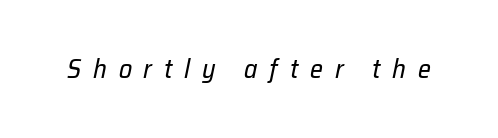
{"italic": "yes", "lean": "right", "slant_degrees": 12, "bold": "no", "underline": "no", "letter_spacing": "wide", "letter_spacing_em": 0.45, "glyph_px": 26}
